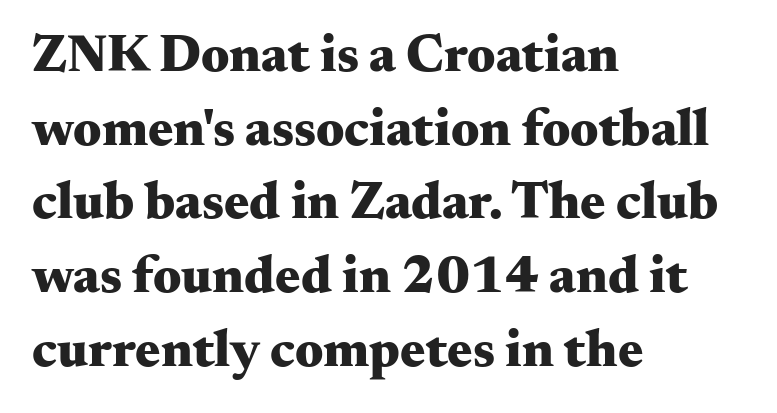
Q: Is the text bold? A: Yes.
Q: Is the text italic (slanted)? A: No, it is upright.
Q: Is the typeface a serif or a sans-serif typeface? A: Serif.
Q: Is the text underlined? A: No.
Q: How is the paragraph aligned? A: Left-aligned.
Q: Is the spacing between letters normal or unusually wide? A: Normal.
Q: Is the spacing between lines tight, normal or loose? A: Normal.
Q: Width (condensed, normal, or wide)? A: Wide.
Q: Stroke contrast? A: Medium.
Q: x-height? A: Small.
Q: Monospaced? A: No.
